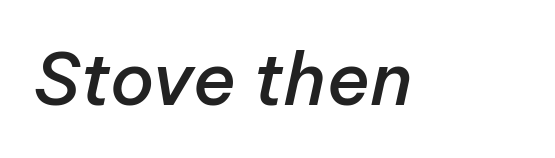
Q: Is the text bold? A: Semi-bold.
Q: Is the text italic (slanted)? A: Yes, it leans right by about 12 degrees.
Q: Is the text underlined? A: No.
Q: Is the spacing between letters normal or unusually wide? A: Normal.
Q: Width (condensed, normal, or wide)? A: Normal.
Q: Stroke contrast? A: Low.
Q: x-height? A: Medium.
Q: Monospaced? A: No.
